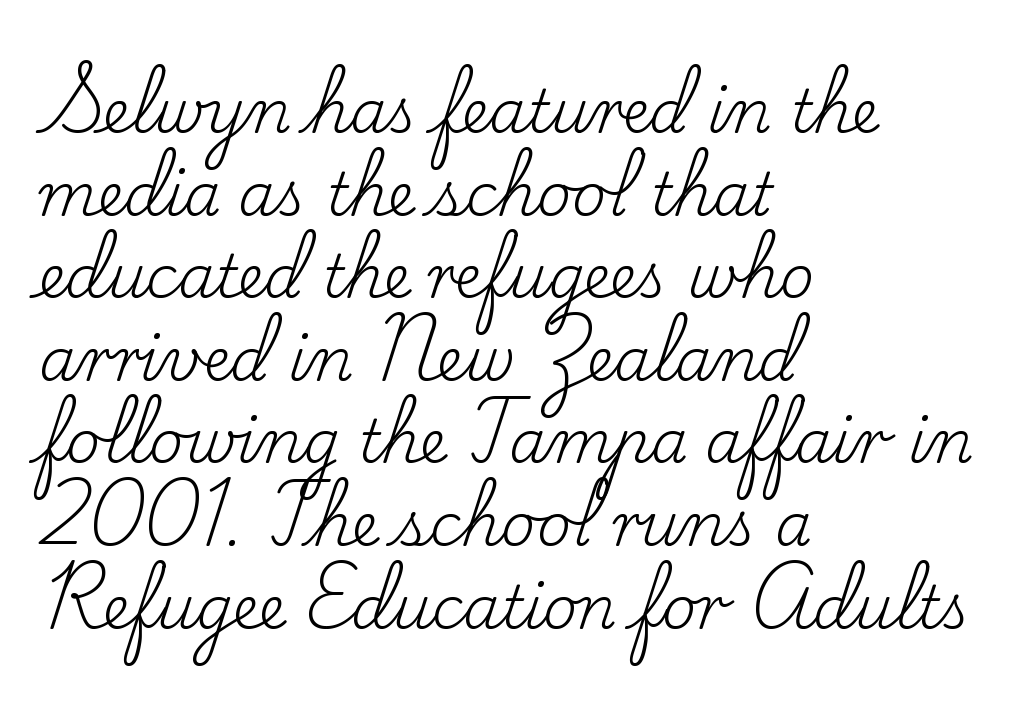
What stands out about the letter spacing? Nothing — it is the standard amount. Has an underline been added? It has not. The passage is arranged the way most books set body copy — flush left. Vertical spacing — default. Each letter keeps its own natural width here, so spacing adapts to shape.
